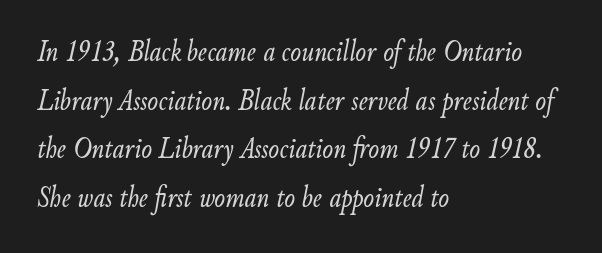
{"italic": "yes", "lean": "right", "slant_degrees": 9, "bold": "no", "weight": "light", "width": "condensed", "stroke_contrast": "low", "x_height": "small", "monospaced": "no", "underline": "no", "align": "left", "line_spacing": "normal", "line_spacing_ratio": 1.52, "letter_spacing": "normal", "letter_spacing_em": 0.0, "glyph_px": 32}
